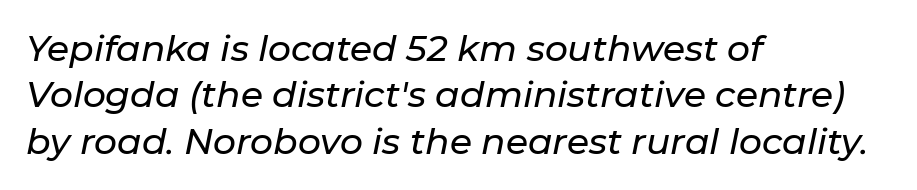
{"italic": "yes", "lean": "right", "slant_degrees": 11, "width": "normal", "stroke_contrast": "low", "x_height": "medium", "monospaced": "no", "underline": "no", "align": "left", "line_spacing": "normal", "line_spacing_ratio": 1.29, "letter_spacing": "normal", "letter_spacing_em": 0.0, "glyph_px": 36}
